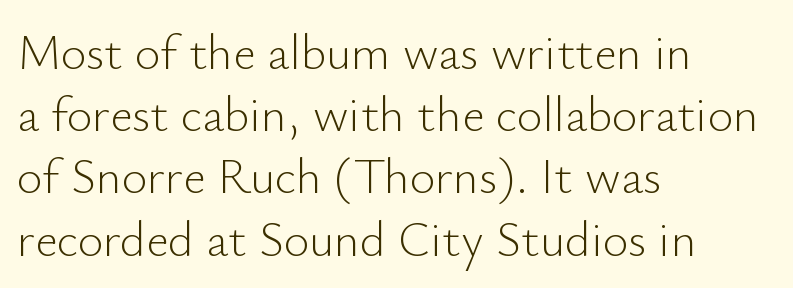
Q: Is the text bold? A: No.
Q: Is the text italic (slanted)? A: No, it is upright.
Q: Is the typeface a serif or a sans-serif typeface? A: Sans-serif.
Q: Is the text underlined? A: No.
Q: How is the paragraph aligned? A: Left-aligned.
Q: Is the spacing between letters normal or unusually wide? A: Normal.
Q: Is the spacing between lines tight, normal or loose? A: Normal.
Q: Width (condensed, normal, or wide)? A: Normal.
Q: Stroke contrast? A: Low.
Q: x-height? A: Small.
Q: Monospaced? A: No.
